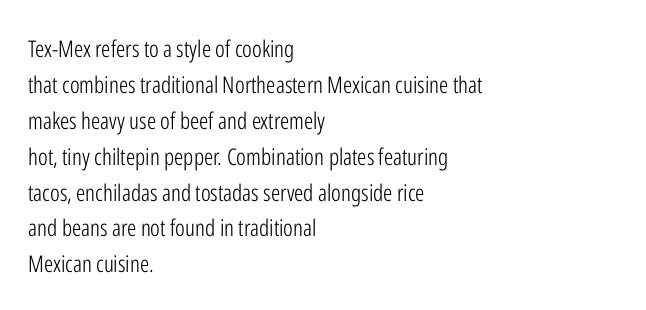
The foot of each line stays bare and open. It's the straight-up-and-down kind of type. The gaps between neighbouring characters are ordinary and unremarkable. A normal amount of white space separates one row of letters from the next. Typeset ragged right — the left edge is the straight one. Is the stroke heavy? The answer is a plain regular-or-lighter.
